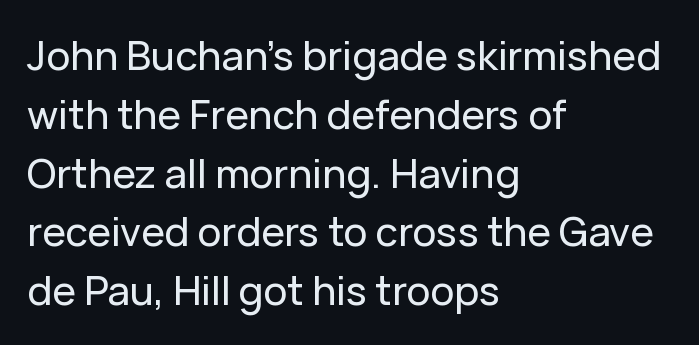
{"serif": "no", "italic": "no", "width": "normal", "stroke_contrast": "low", "x_height": "medium", "monospaced": "no", "underline": "no", "align": "left", "line_spacing": "normal", "line_spacing_ratio": 1.47, "letter_spacing": "normal", "letter_spacing_em": 0.0, "glyph_px": 40}
